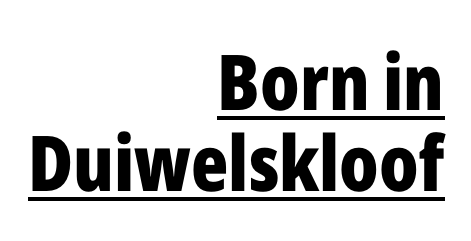
Decoration check: the copy is underlined. Rows of type sit shoulder to shoulder in the vertical direction. It's the straight-up-and-down kind of type. Classification — sans serif.
